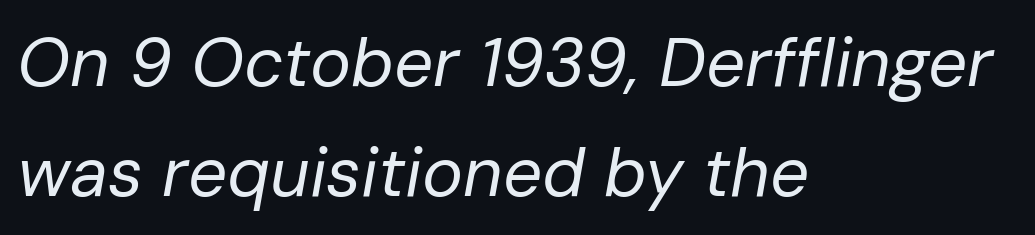
Q: Is the text bold? A: No.
Q: Is the text italic (slanted)? A: Yes, it leans right by about 10 degrees.
Q: Is the text underlined? A: No.
Q: How is the paragraph aligned? A: Left-aligned.
Q: Is the spacing between letters normal or unusually wide? A: Normal.
Q: Is the spacing between lines tight, normal or loose? A: Normal.
Q: Width (condensed, normal, or wide)? A: Normal.
Q: Stroke contrast? A: Low.
Q: x-height? A: Medium.
Q: Monospaced? A: No.
